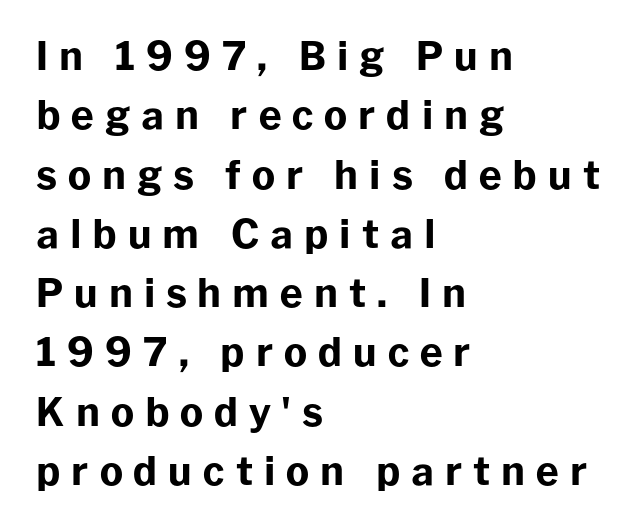
The typesetting leans heavy: a genuine bold. A typesetter would label this face a sans. Evenly set lines give the paragraph a standard silhouette. Is this a fixed-width face? No — the glyphs have proportional, varying widths. The strip under each line holds only bare page.
